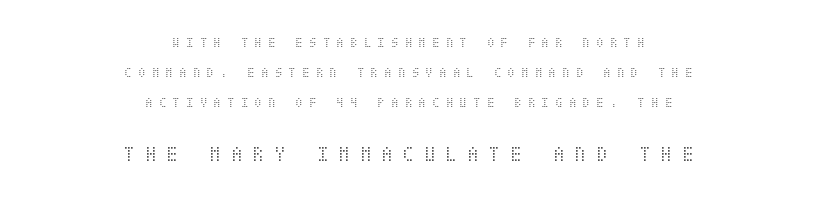
Q: Is the text bold? A: No.
Q: Is the text italic (slanted)? A: No, it is upright.
Q: Is the text underlined? A: No.
Q: How is the paragraph aligned? A: Centered.
Q: Is the spacing between letters normal or unusually wide? A: Unusually wide.
Q: Is the spacing between lines tight, normal or loose? A: Loose.
Q: Which block of text is set in a larger size, the first (top) or the second (bottom)? A: The second (bottom) one.
